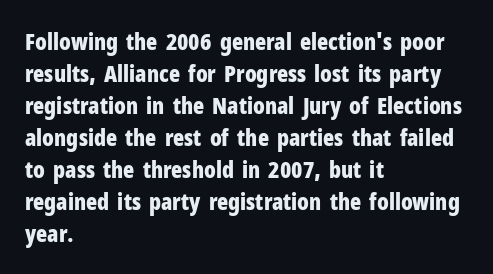
The image shows 23 px bold type, upright; set left-aligned, normal line spacing (1.39x), normal letter spacing, not underlined.
